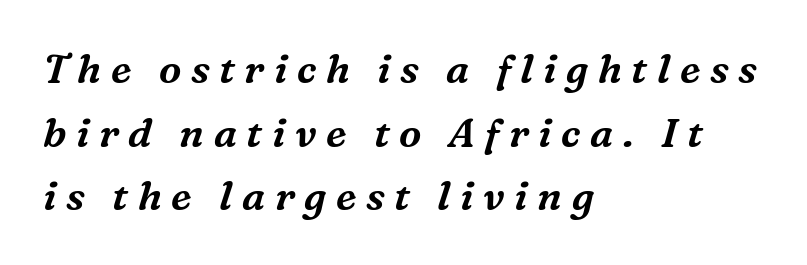
The image shows 40 px serif type, italic (leaning right); set left-aligned, normal line spacing (1.59x), unusually wide letter spacing (+0.24 em), not underlined; medium stroke contrast and a medium x-height.
